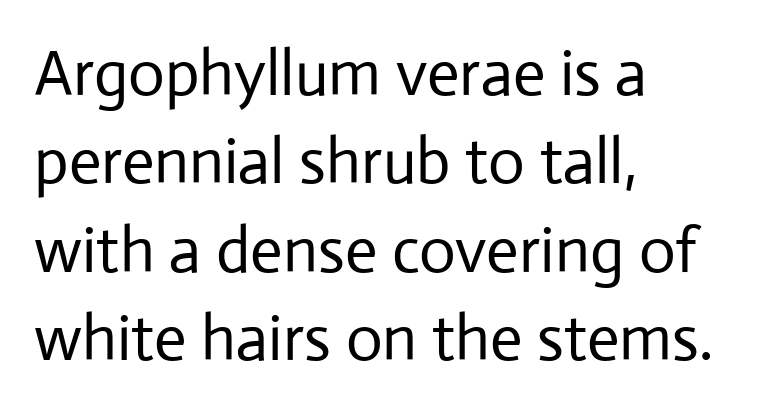
Q: Is the text bold? A: No.
Q: Is the text italic (slanted)? A: No, it is upright.
Q: Is the typeface a serif or a sans-serif typeface? A: Sans-serif.
Q: Is the text underlined? A: No.
Q: How is the paragraph aligned? A: Left-aligned.
Q: Is the spacing between letters normal or unusually wide? A: Normal.
Q: Is the spacing between lines tight, normal or loose? A: Normal.
Q: Width (condensed, normal, or wide)? A: Normal.
Q: Stroke contrast? A: Low.
Q: x-height? A: Medium.
Q: Monospaced? A: No.
